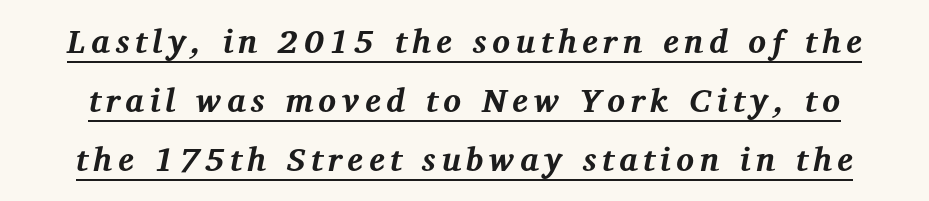
The rendering uses the underline text-decoration. Weight check: bold — yes, fully. The passage shown is typeset with a serif family. Notice how the stems are inclined rather than vertical — that's the hallmark of italics. Spacing verdict: proportional, widths tailored to each character.
